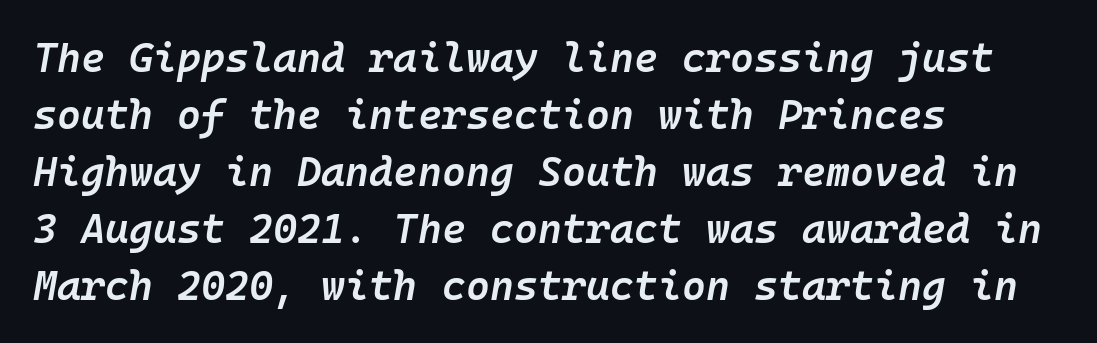
The image shows 41 px semibold type, italic (leaning right), monospaced; set left-aligned, normal line spacing (1.39x), normal letter spacing, not underlined; low stroke contrast and a medium x-height.
